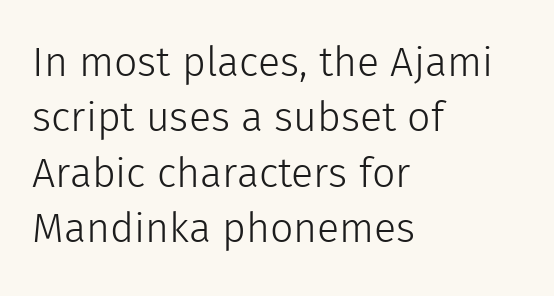
{"serif": "no", "italic": "no", "bold": "no", "weight": "light", "width": "normal", "x_height": "medium", "monospaced": "no", "underline": "no", "align": "left", "line_spacing": "normal", "line_spacing_ratio": 1.35, "letter_spacing": "normal", "letter_spacing_em": 0.0, "glyph_px": 41}
